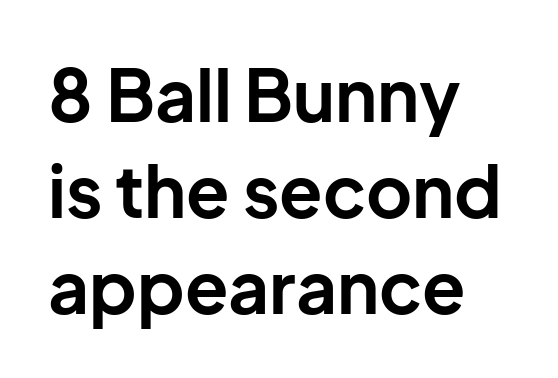
{"serif": "no", "italic": "no", "bold": "yes", "weight": "bold", "width": "normal", "stroke_contrast": "low", "x_height": "medium", "monospaced": "no", "underline": "no", "align": "left", "line_spacing": "normal", "line_spacing_ratio": 1.35, "letter_spacing": "normal", "letter_spacing_em": 0.0, "glyph_px": 71}
